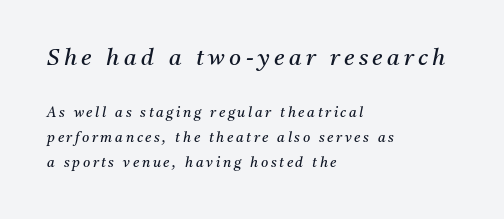
The image shows 23 px text type, italic (leaning right); set left-aligned, line spacing 1.78x, not underlined; the first (top) block is 1.64x larger.
